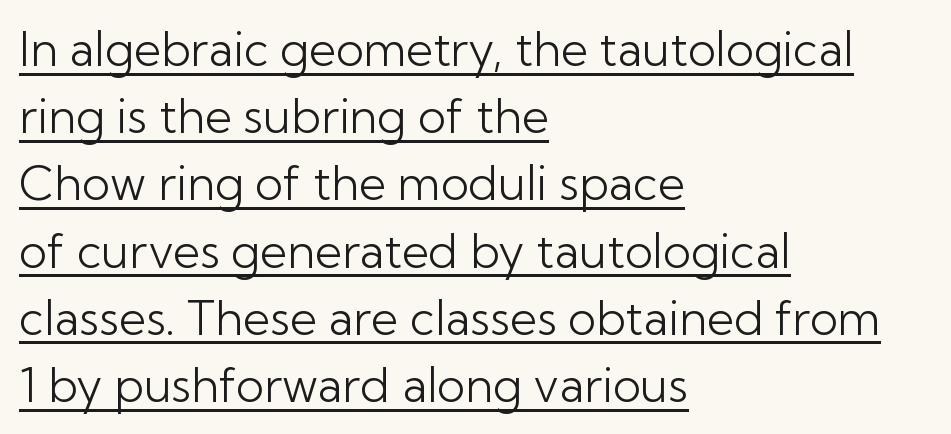
The image shows 47 px light sans-serif type, upright; set left-aligned, normal line spacing (1.43x), normal letter spacing, underlined; low stroke contrast and a medium x-height.
